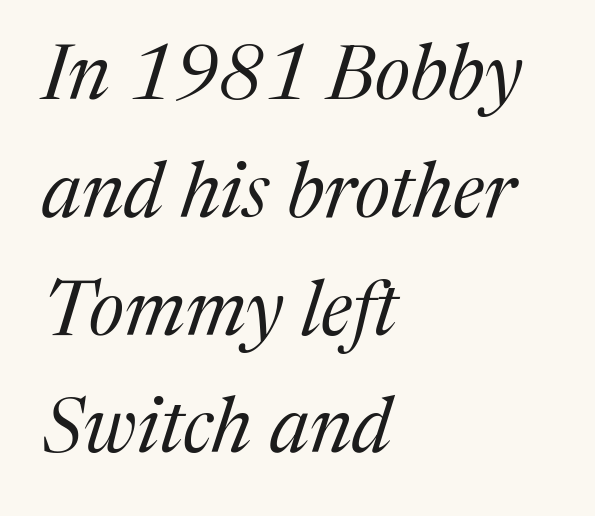
The image shows 77 px regular-weight serif type, italic (leaning right); set left-aligned, normal line spacing (1.53x), normal letter spacing, not underlined; medium stroke contrast and a medium x-height.
